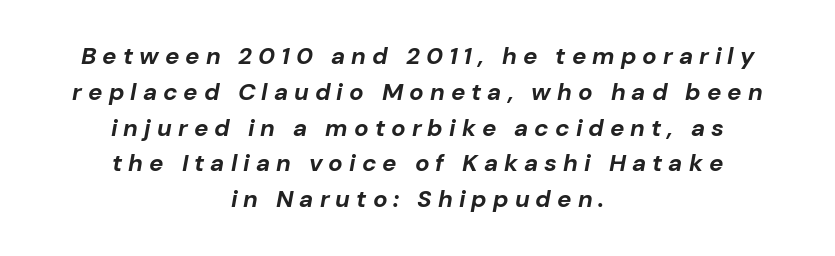
The image shows 24 px bold type, italic (leaning right); set centered, normal line spacing (1.49x), unusually wide letter spacing (+0.25 em), not underlined.
